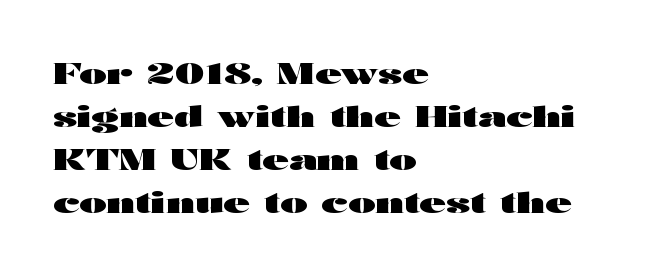
{"italic": "no", "bold": "yes", "weight": "heavy", "width": "wide", "stroke_contrast": "high", "x_height": "medium", "monospaced": "no", "underline": "no", "align": "left", "line_spacing": "normal", "line_spacing_ratio": 1.48, "letter_spacing": "normal", "letter_spacing_em": 0.0, "glyph_px": 29}
